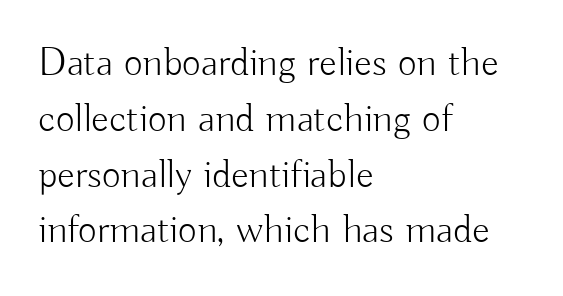
The rendering uses natural spacing where letterforms have individual widths. The letters carry no serifs — their stems end cleanly without finishing strokes. Check the space under the baseline: it is left empty. The typesetter chose a ragged-right arrangement here. Inter-character spacing is left at the font's built-in metrics.
